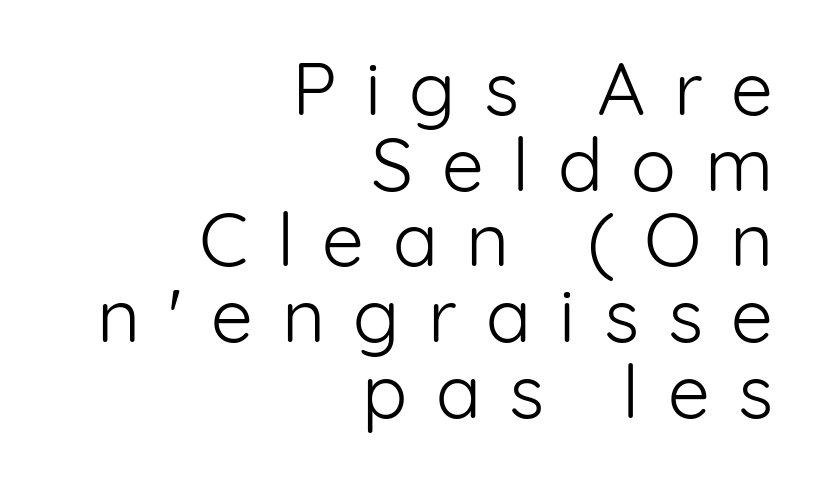
Q: Is the text bold? A: No.
Q: Is the text italic (slanted)? A: No, it is upright.
Q: Is the typeface a serif or a sans-serif typeface? A: Sans-serif.
Q: Is the text underlined? A: No.
Q: How is the paragraph aligned? A: Right-aligned.
Q: Is the spacing between letters normal or unusually wide? A: Unusually wide.
Q: Is the spacing between lines tight, normal or loose? A: Tight.
Q: Width (condensed, normal, or wide)? A: Normal.
Q: Stroke contrast? A: Low.
Q: x-height? A: Medium.
Q: Monospaced? A: No.
